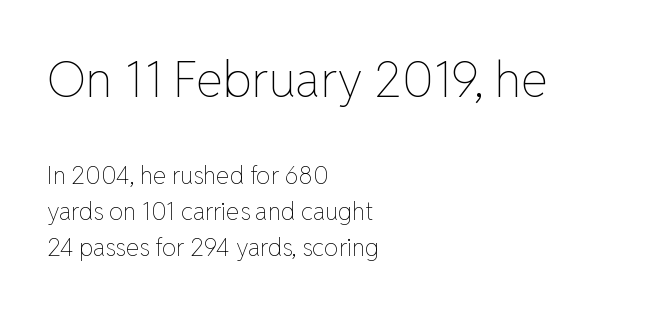
Q: Is the text bold? A: No.
Q: Is the text italic (slanted)? A: No, it is upright.
Q: Is the text underlined? A: No.
Q: How is the paragraph aligned? A: Left-aligned.
Q: Is the spacing between letters normal or unusually wide? A: Normal.
Q: Is the spacing between lines tight, normal or loose? A: Normal.
Q: Which block of text is set in a larger size, the first (top) or the second (bottom)? A: The first (top) one.
Q: Width (condensed, normal, or wide)? A: Normal.
Q: Stroke contrast? A: Low.
Q: x-height? A: Medium.
Q: Monospaced? A: No.
